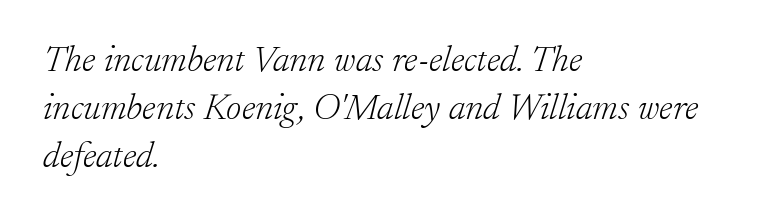
The image shows 37 px light serif type, italic (leaning right); set left-aligned, normal line spacing (1.3x), normal letter spacing, not underlined; low stroke contrast and a small x-height.
